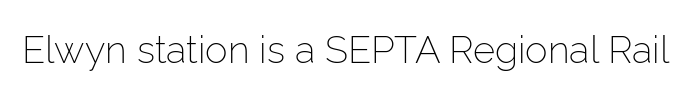
{"serif": "no", "italic": "no", "bold": "no", "weight": "light", "width": "normal", "stroke_contrast": "low", "x_height": "medium", "monospaced": "no", "underline": "no", "letter_spacing": "normal", "letter_spacing_em": 0.0, "glyph_px": 38}
